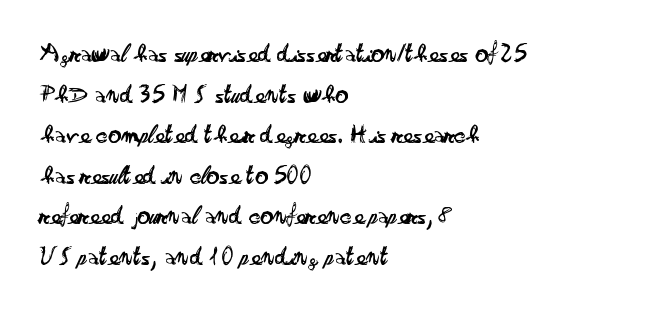
Q: Is the text bold? A: No.
Q: Is the text italic (slanted)? A: No, it is upright.
Q: Is the text underlined? A: No.
Q: How is the paragraph aligned? A: Left-aligned.
Q: Is the spacing between letters normal or unusually wide? A: Normal.
Q: Is the spacing between lines tight, normal or loose? A: Normal.
